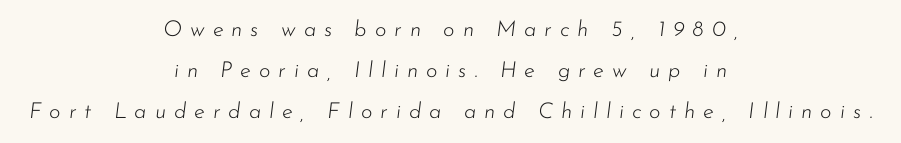
{"italic": "yes", "lean": "right", "slant_degrees": 7, "bold": "no", "underline": "no", "align": "center", "line_spacing_ratio": 1.86, "letter_spacing": "wide", "letter_spacing_em": 0.36, "glyph_px": 22}
